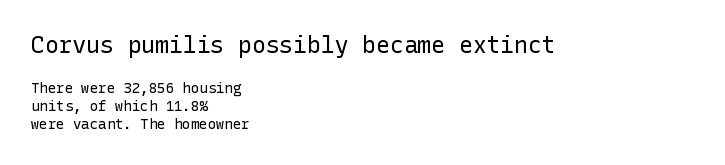
These lines sit exactly where default settings would place them. Decoration check: the copy has no underline. The rendering keeps characters at their native spacing. Horizontally, the lines are justified to the leading edge only. Heft: none added — not bold. Which of the two is more prominent by size? The first, at the top.
